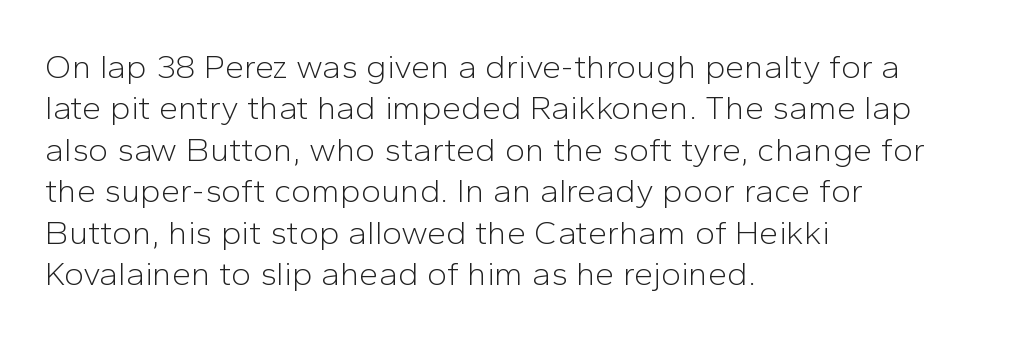
Notice how the passage keeps a crisp vertical edge on the left only. Inter-character spacing is left at the font's built-in metrics. Think of a printed novel: that variable character pitch is what you see here. Letters have the restrained weight of plain body copy at most. The rendering shows plain stroke endings on the letterforms — a sans-serif design. A typesetter would mark this as roman, not italic.
